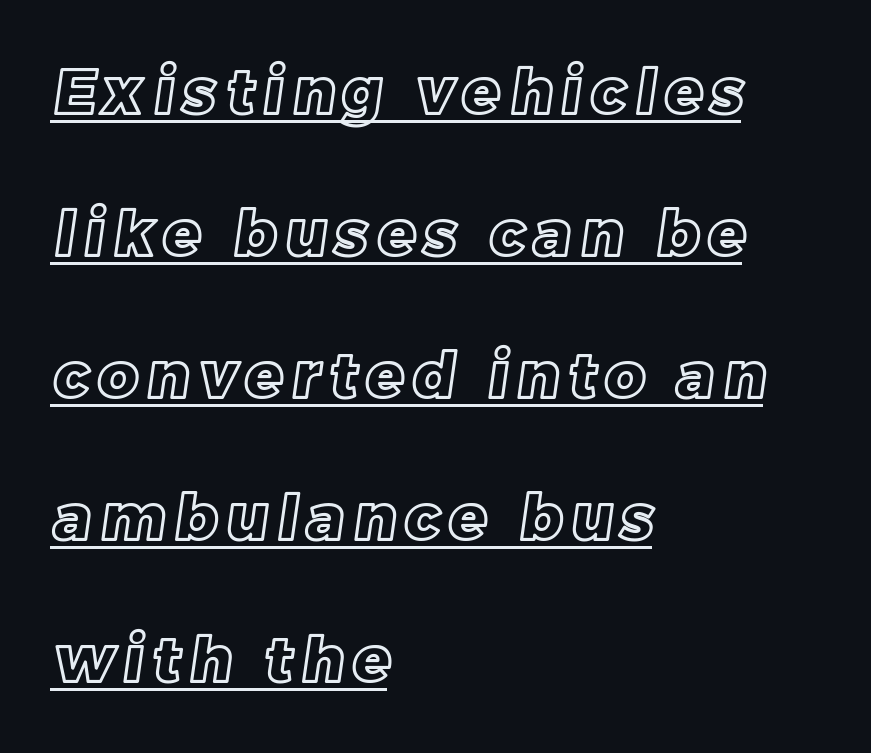
The image shows 62 px text type; set left-aligned, loose line spacing (2.29x), underlined; a large x-height.
